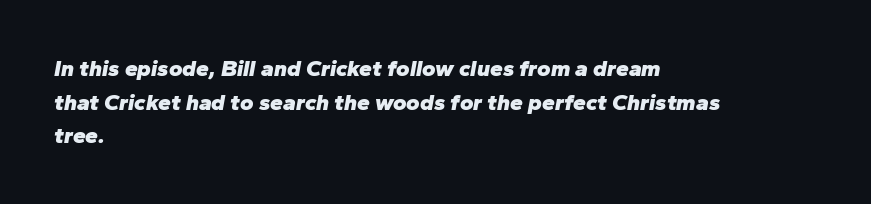
Descender tails drop into unmarked territory. What weight is shown? A full bold with thick strokes. The passage is arranged the way most books set body copy — flush left. Is the letter spacing exaggerated? No — it looks like the ordinary default. Does the leading feel generous? No, just average.
